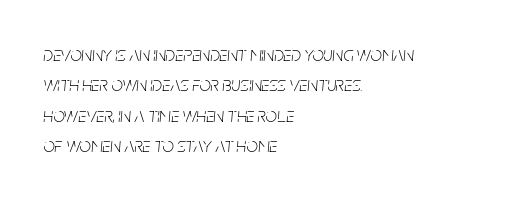
Summary of weight: not heavy and not bold. Descender tails drop into unmarked territory. Interline gaps are of average width in this sample. The letters are slanted; this is an italic face.
